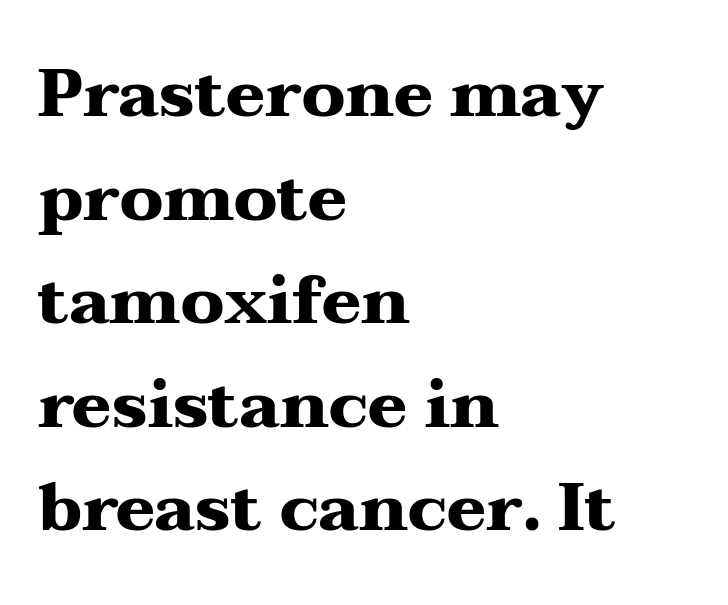
The image shows 66 px heavy, wide serif type, upright; set left-aligned, normal line spacing (1.57x), normal letter spacing, not underlined; medium stroke contrast and a medium x-height.
